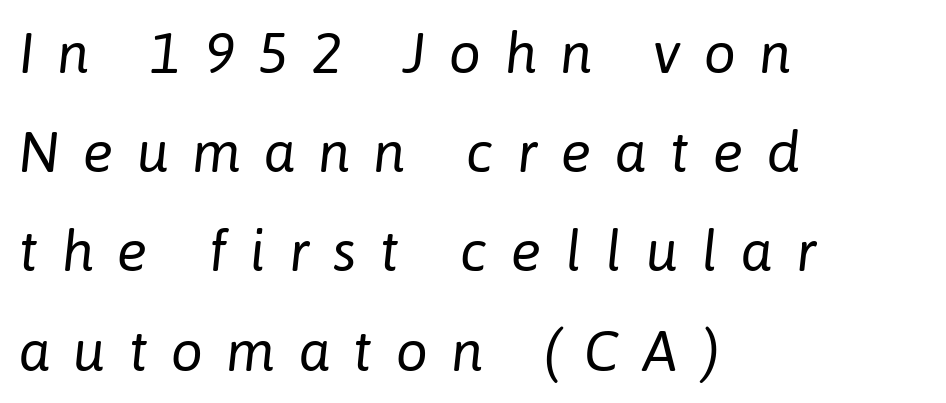
The string is rendered with underlining switched off. The letters are spread apart with noticeably loose tracking. This is not heavy type; no bold has been used. In terms of posture, this sample is oblique.
